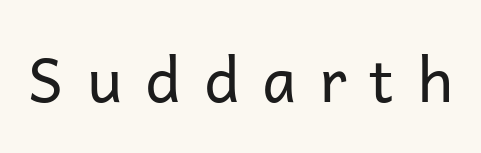
{"serif": "no", "italic": "no", "bold": "no", "weight": "regular", "width": "normal", "stroke_contrast": "low", "x_height": "medium", "monospaced": "no", "underline": "no", "letter_spacing": "wide", "letter_spacing_em": 0.38, "glyph_px": 61}
